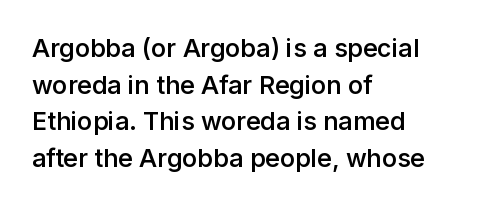
The image shows 25 px text type, upright; set left-aligned, normal line spacing (1.47x), normal letter spacing, not underlined.
